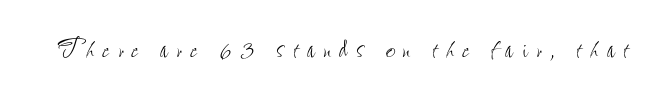
Q: Is the text bold? A: No.
Q: Is the text italic (slanted)? A: Yes.
Q: Is the text underlined? A: No.
Q: Is the spacing between letters normal or unusually wide? A: Unusually wide.
Q: Width (condensed, normal, or wide)? A: Condensed.
Q: Stroke contrast? A: Low.
Q: x-height? A: Small.
Q: Monospaced? A: No.
